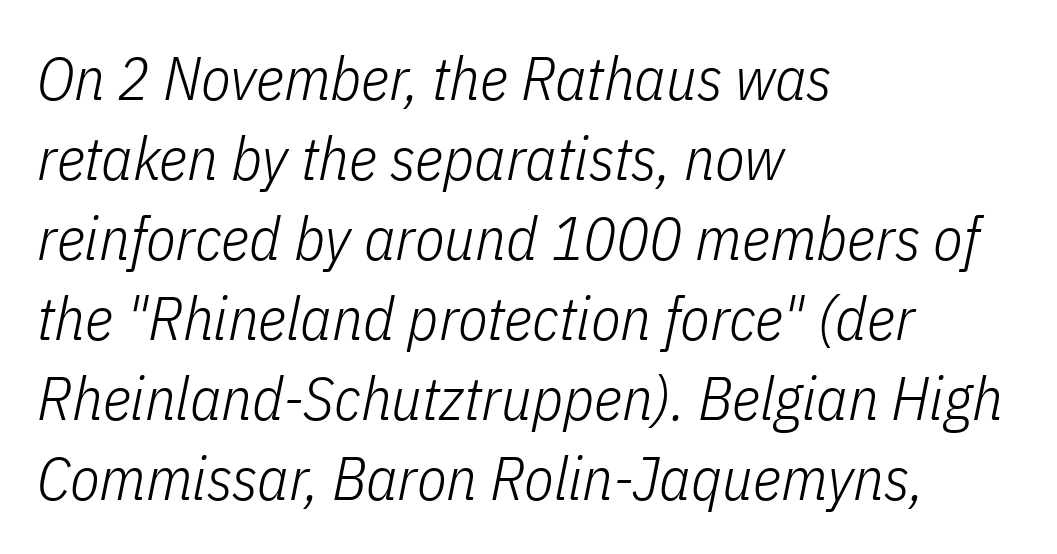
The type is set solid horizontally, with unmodified tracking. The leading is moderate, giving the passage an even texture. The font sits on the lighter half of the weight spectrum, regular included. Character widths vary here, with narrow letters taking less room than wide ones.
